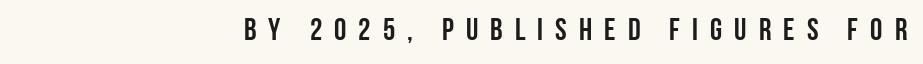
The image shows 31 px condensed sans-serif type, upright; set right-aligned, unusually wide letter spacing (+0.39 em), not underlined; low stroke contrast and a large x-height.
